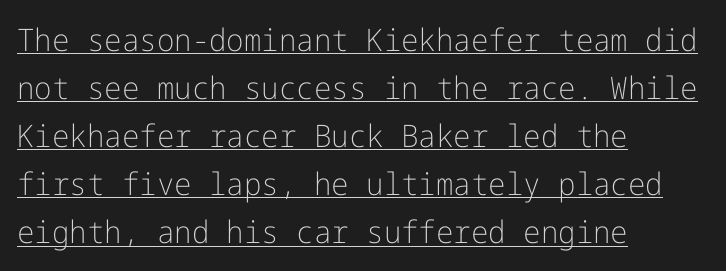
Q: Is the text bold? A: No.
Q: Is the text italic (slanted)? A: No, it is upright.
Q: Is the typeface a serif or a sans-serif typeface? A: Sans-serif.
Q: Is the text underlined? A: Yes.
Q: How is the paragraph aligned? A: Left-aligned.
Q: Is the spacing between letters normal or unusually wide? A: Normal.
Q: Is the spacing between lines tight, normal or loose? A: Normal.
Q: Width (condensed, normal, or wide)? A: Normal.
Q: Stroke contrast? A: Low.
Q: x-height? A: Medium.
